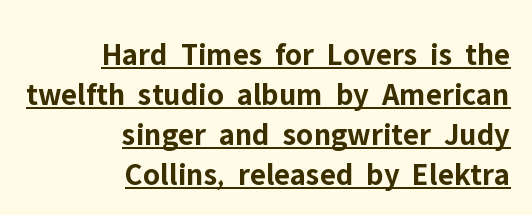
{"serif": "no", "italic": "no", "bold": "yes", "weight": "bold", "width": "normal", "stroke_contrast": "low", "x_height": "medium", "monospaced": "no", "underline": "yes", "align": "right", "line_spacing": "normal", "line_spacing_ratio": 1.25, "letter_spacing": "normal", "letter_spacing_em": 0.0, "glyph_px": 32}
